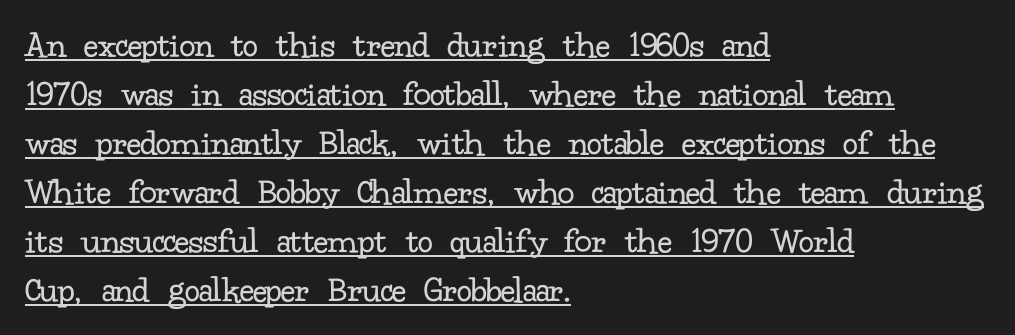
Do the letters lean? They stand straight. Standard letterfit; no display-style spreading of the glyphs. This rendering features underlined lettering. Classification — serif. The lines are quadded left. Is there much room between lines? A standard amount, neither cramped nor airy.
